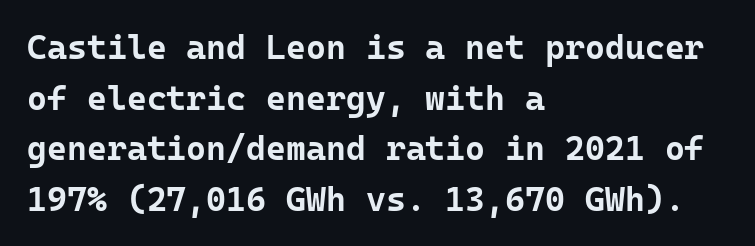
The strokes are fattened all the way to bold. A typesetter would label this face a sans. Upright lettering throughout. Is the letter spacing exaggerated? No — it looks like the ordinary default. The lines in this sample share a left origin and differ only in where they stop. Rule under the text: the space is simply empty.
